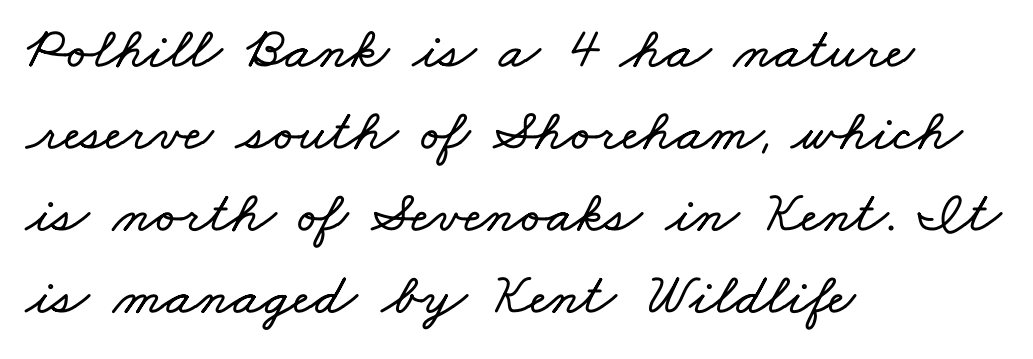
Q: Is the text underlined? A: No.
Q: How is the paragraph aligned? A: Left-aligned.
Q: Is the spacing between letters normal or unusually wide? A: Normal.
Q: Is the spacing between lines tight, normal or loose? A: Normal.
Q: Width (condensed, normal, or wide)? A: Wide.
Q: Stroke contrast? A: Low.
Q: x-height? A: Small.
Q: Monospaced? A: No.
